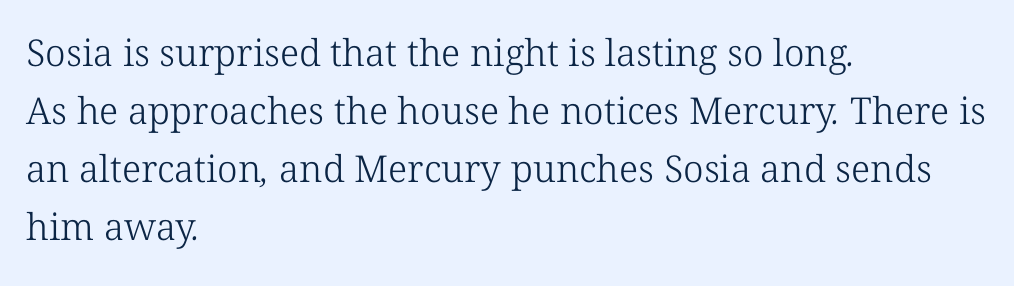
Q: Is the text bold? A: No.
Q: Is the typeface a serif or a sans-serif typeface? A: Serif.
Q: Is the text underlined? A: No.
Q: How is the paragraph aligned? A: Left-aligned.
Q: Is the spacing between letters normal or unusually wide? A: Normal.
Q: Is the spacing between lines tight, normal or loose? A: Normal.
Q: Width (condensed, normal, or wide)? A: Normal.
Q: Stroke contrast? A: Low.
Q: x-height? A: Medium.
Q: Monospaced? A: No.
